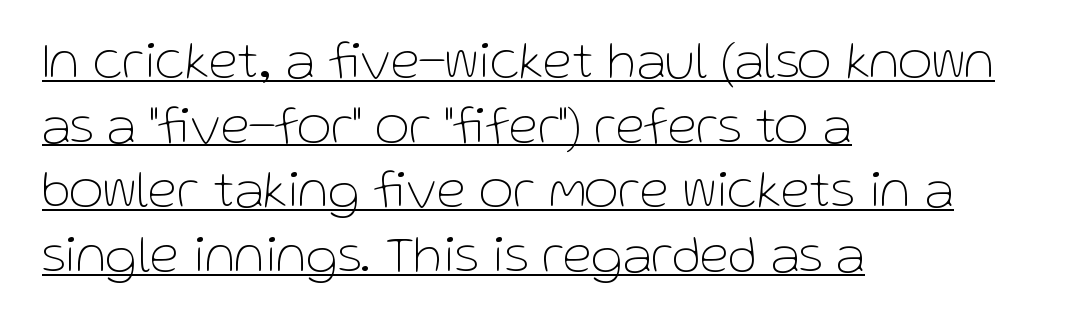
Classification — sans serif. Summary of weight: not heavy and not bold. Compared with undecorated copy, this sample adds a rule below the words. A student would call this left alignment; a typographer would say flush left, rag right. This is the regular roman posture of the typeface. The passage shown is typed in a proportional face where columns would drift.
